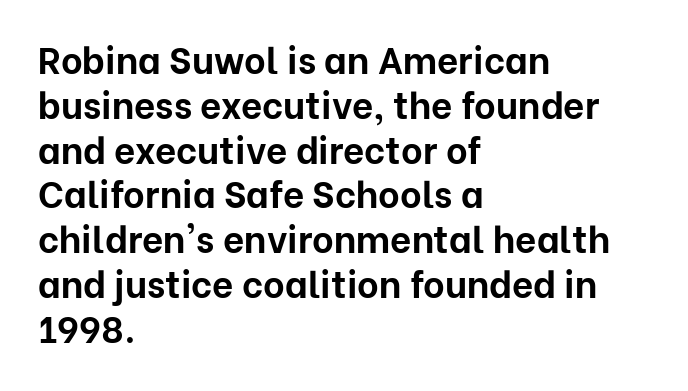
Note the varied advance widths — an 'i' is clearly narrower than an 'm'. Tall strokes in this sample are plumb rather than angled. The face used here is rendered with its standard letterfit. Which margin do the lines hug? The left one — the right edge is uneven. Each letter's strokes conclude bluntly, with no projecting serifs. Descender tails drop into unmarked territory.
